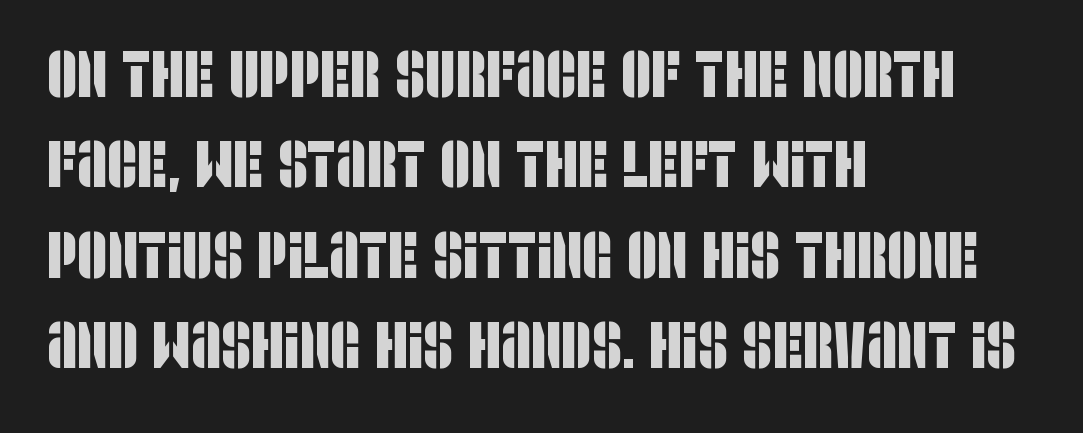
Q: Is the typeface a serif or a sans-serif typeface? A: Sans-serif.
Q: Is the text underlined? A: No.
Q: How is the paragraph aligned? A: Left-aligned.
Q: Is the spacing between letters normal or unusually wide? A: Normal.
Q: Is the spacing between lines tight, normal or loose? A: Normal.
Q: Width (condensed, normal, or wide)? A: Condensed.
Q: Stroke contrast? A: Low.
Q: x-height? A: Large.
Q: Monospaced? A: No.
